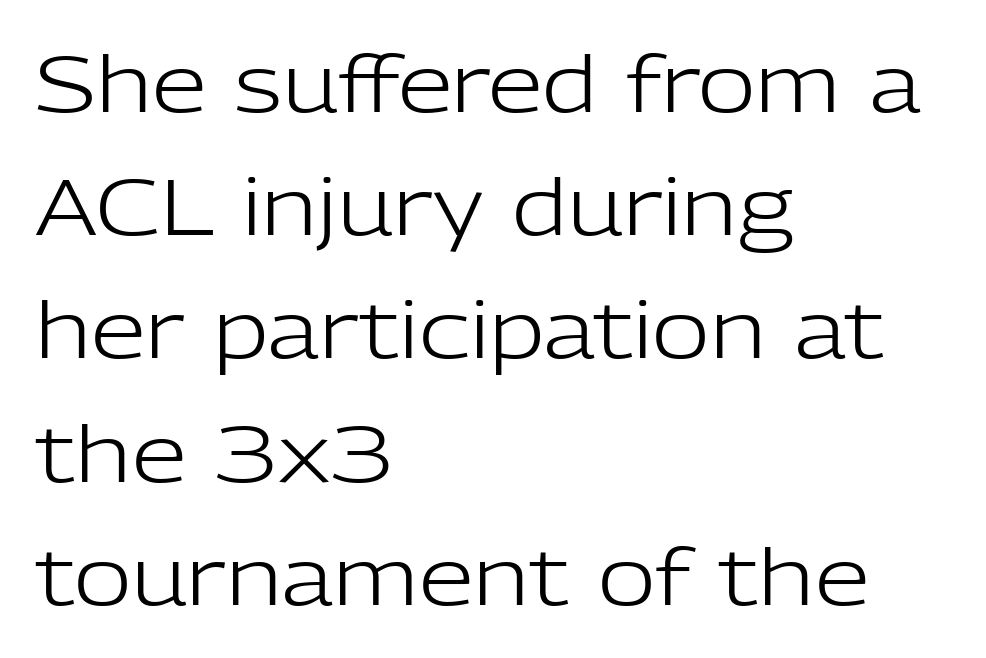
The image shows 79 px light sans-serif type, upright; set left-aligned, normal line spacing (1.56x), normal letter spacing, not underlined; low stroke contrast and a medium x-height.
